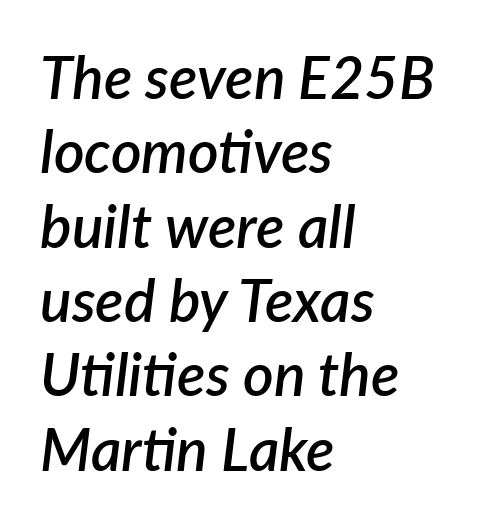
{"italic": "yes", "lean": "right", "slant_degrees": 7, "bold": "semi", "weight": "semibold", "width": "normal", "stroke_contrast": "low", "x_height": "medium", "monospaced": "no", "underline": "no", "align": "left", "line_spacing": "normal", "line_spacing_ratio": 1.26, "letter_spacing": "normal", "letter_spacing_em": 0.0, "glyph_px": 59}
